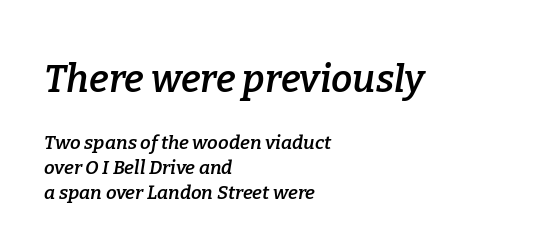
{"serif": "yes", "italic": "yes", "lean": "right", "slant_degrees": 9, "bold": "semi", "weight": "semibold", "width": "normal", "stroke_contrast": "low", "x_height": "medium", "monospaced": "no", "underline": "no", "align": "left", "line_spacing": "normal", "line_spacing_ratio": 1.32, "letter_spacing": "normal", "letter_spacing_em": 0.0, "larger_block": "first", "size_ratio": 2.0, "glyph_px": 38}
